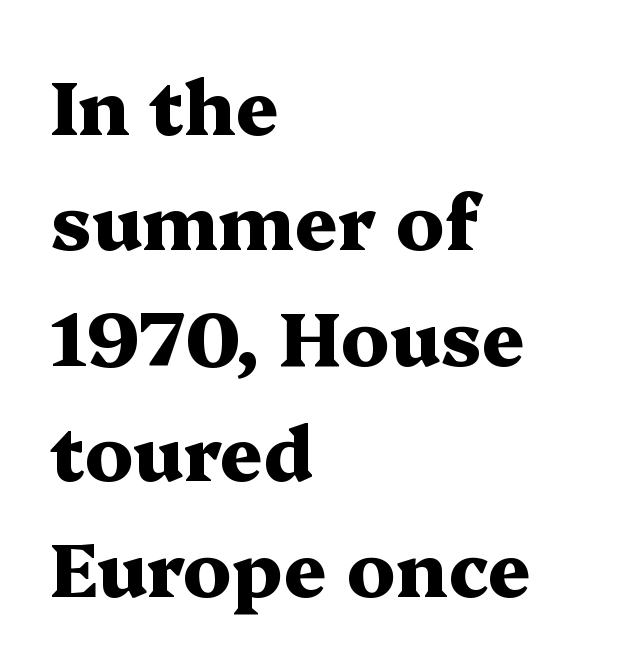
The image shows 75 px heavy, wide serif type, upright; set left-aligned, normal line spacing (1.54x), normal letter spacing, not underlined; medium stroke contrast and a medium x-height.
